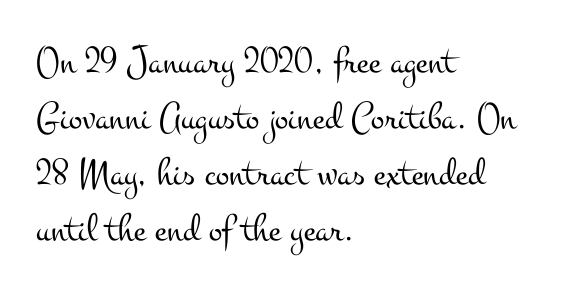
{"bold": "no", "weight": "light", "width": "wide", "stroke_contrast": "medium", "x_height": "small", "monospaced": "no", "underline": "no", "align": "left", "line_spacing": "normal", "line_spacing_ratio": 1.4, "letter_spacing": "normal", "letter_spacing_em": 0.0, "glyph_px": 40}
